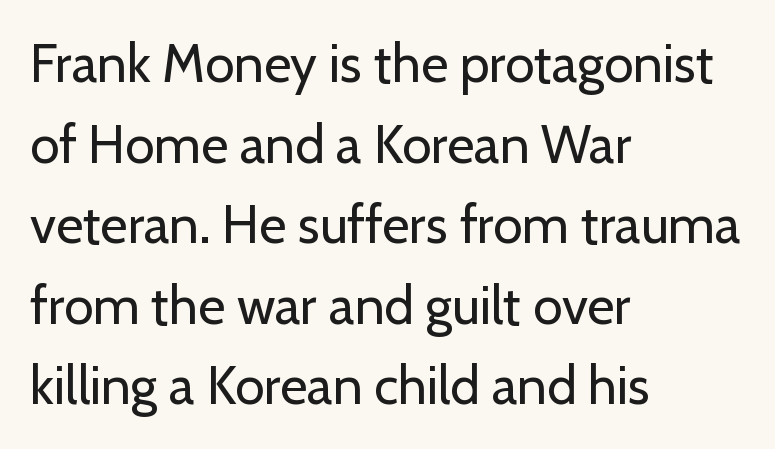
Q: Is the text bold? A: No.
Q: Is the text italic (slanted)? A: No, it is upright.
Q: Is the typeface a serif or a sans-serif typeface? A: Sans-serif.
Q: Is the text underlined? A: No.
Q: How is the paragraph aligned? A: Left-aligned.
Q: Is the spacing between letters normal or unusually wide? A: Normal.
Q: Is the spacing between lines tight, normal or loose? A: Normal.
Q: Width (condensed, normal, or wide)? A: Normal.
Q: Stroke contrast? A: Low.
Q: x-height? A: Medium.
Q: Monospaced? A: No.
